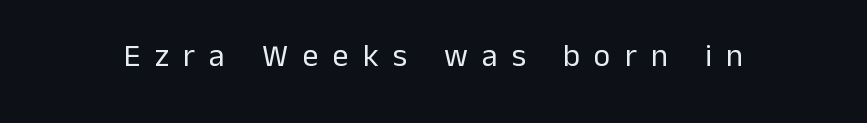
Q: Is the text bold? A: No.
Q: Is the text italic (slanted)? A: No, it is upright.
Q: Is the typeface a serif or a sans-serif typeface? A: Sans-serif.
Q: Is the text underlined? A: No.
Q: Is the spacing between letters normal or unusually wide? A: Unusually wide.
Q: Width (condensed, normal, or wide)? A: Normal.
Q: Stroke contrast? A: Low.
Q: x-height? A: Medium.
Q: Monospaced? A: No.
